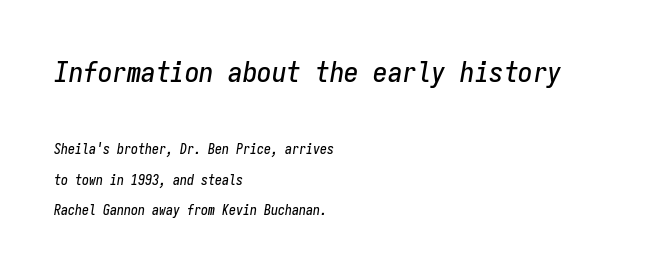
The image shows 29 px condensed type, italic (leaning right), monospaced; set left-aligned, loose line spacing (2.17x), normal letter spacing, not underlined; the first (top) block is 2.07x larger; low stroke contrast and a medium x-height.
